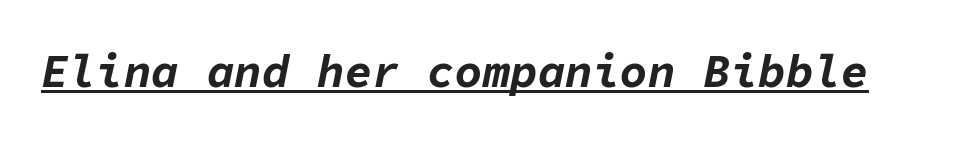
{"italic": "yes", "lean": "right", "slant_degrees": 11, "bold": "yes", "weight": "bold", "width": "normal", "stroke_contrast": "low", "x_height": "medium", "monospaced": "yes", "underline": "yes", "letter_spacing": "normal", "letter_spacing_em": 0.0, "glyph_px": 46}
